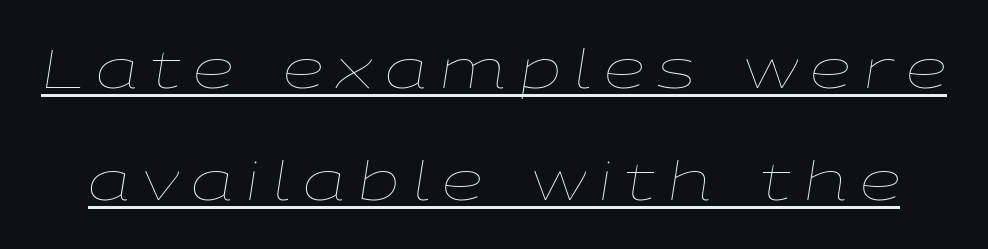
Q: Is the text bold? A: No.
Q: Is the text italic (slanted)? A: Yes, it leans right by about 9 degrees.
Q: Is the text underlined? A: Yes.
Q: Is the spacing between letters normal or unusually wide? A: Unusually wide.
Q: Is the spacing between lines tight, normal or loose? A: Loose.
Q: Width (condensed, normal, or wide)? A: Wide.
Q: Stroke contrast? A: Low.
Q: x-height? A: Medium.
Q: Monospaced? A: No.
